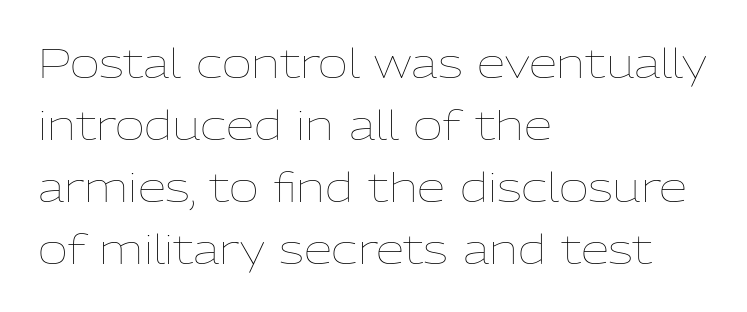
The ragged edge is on the right, which tells us the setting is flush left. Does extra space separate the letters? No, they use regular spacing. Posture: vertical. The typesetting does not lean heavy: it is not bold. The specimen omits any rule beneath the text block's lines. Character widths vary here, with narrow letters taking less room than wide ones.
